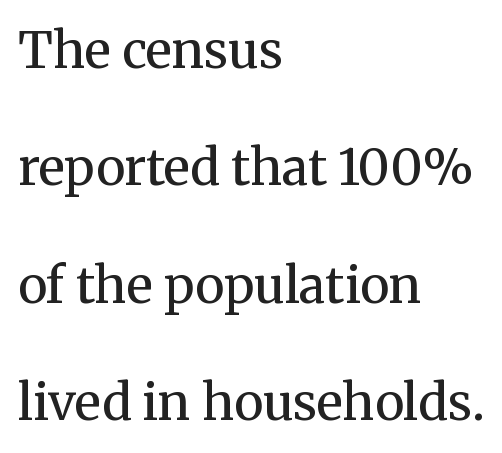
The image shows 50 px regular-weight serif type, upright; set left-aligned, loose line spacing (2.35x), normal letter spacing, not underlined; medium stroke contrast and a medium x-height.
